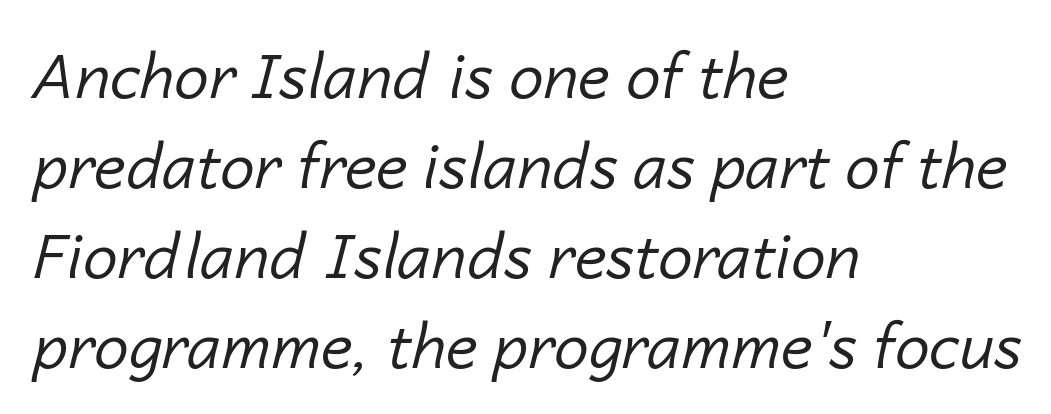
Q: Is the text bold? A: No.
Q: Is the text italic (slanted)? A: Yes, it leans right by about 14 degrees.
Q: Is the text underlined? A: No.
Q: How is the paragraph aligned? A: Left-aligned.
Q: Is the spacing between letters normal or unusually wide? A: Normal.
Q: Is the spacing between lines tight, normal or loose? A: Normal.
Q: Width (condensed, normal, or wide)? A: Normal.
Q: Stroke contrast? A: Low.
Q: x-height? A: Medium.
Q: Monospaced? A: No.
